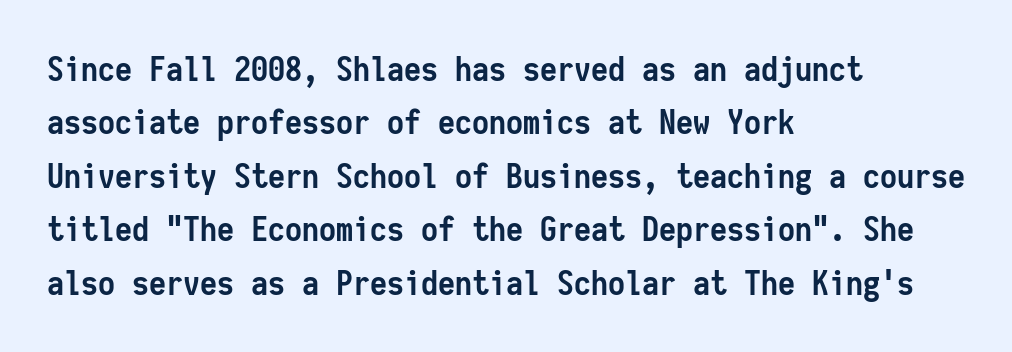
Q: Is the text bold? A: Yes.
Q: Is the text italic (slanted)? A: No, it is upright.
Q: Is the typeface a serif or a sans-serif typeface? A: Sans-serif.
Q: Is the text underlined? A: No.
Q: How is the paragraph aligned? A: Left-aligned.
Q: Is the spacing between letters normal or unusually wide? A: Normal.
Q: Is the spacing between lines tight, normal or loose? A: Normal.
Q: Width (condensed, normal, or wide)? A: Condensed.
Q: Stroke contrast? A: Low.
Q: x-height? A: Medium.
Q: Monospaced? A: Yes.
